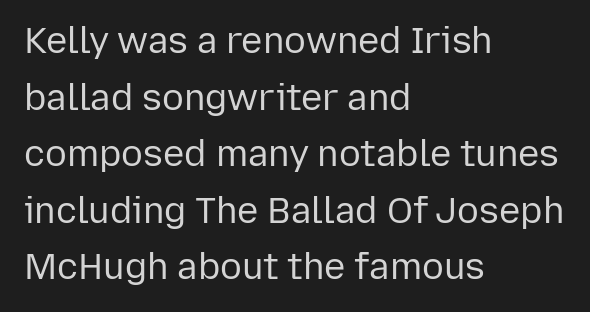
The image shows 36 px regular-weight sans-serif type, upright; set left-aligned, normal line spacing (1.57x), normal letter spacing, not underlined; low stroke contrast and a medium x-height.
